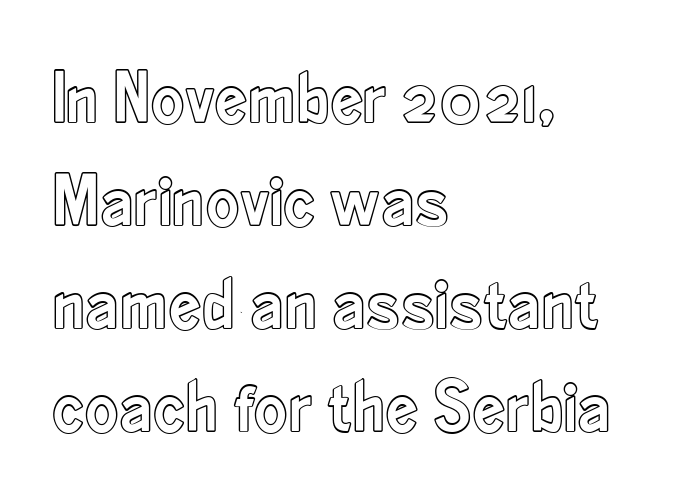
Tracking value appears to be zero — textbook default spacing. The space between consecutive lines is moderate. Here the designer chose a conventional face with non-uniform glyph widths. Italic? Not at all — the glyphs are vertical. The specimen omits any rule beneath the text block's lines.
